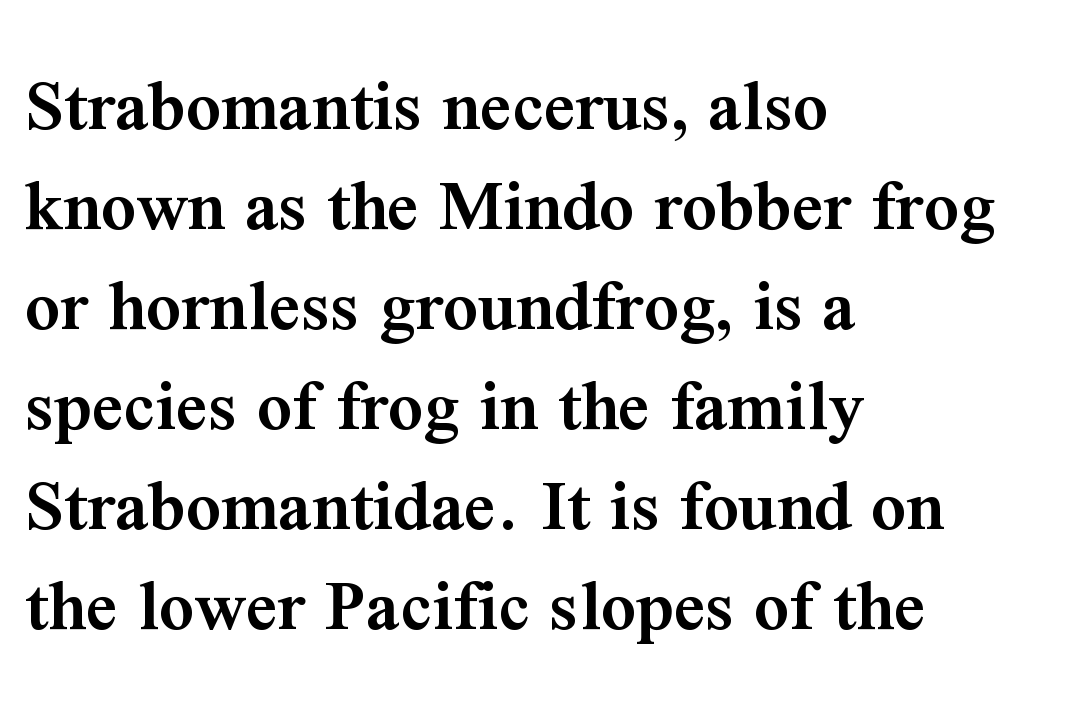
Q: Is the text bold? A: Semi-bold.
Q: Is the text italic (slanted)? A: No, it is upright.
Q: Is the typeface a serif or a sans-serif typeface? A: Serif.
Q: Is the text underlined? A: No.
Q: How is the paragraph aligned? A: Left-aligned.
Q: Is the spacing between letters normal or unusually wide? A: Normal.
Q: Is the spacing between lines tight, normal or loose? A: Normal.
Q: Width (condensed, normal, or wide)? A: Normal.
Q: Stroke contrast? A: Medium.
Q: x-height? A: Medium.
Q: Monospaced? A: No.
